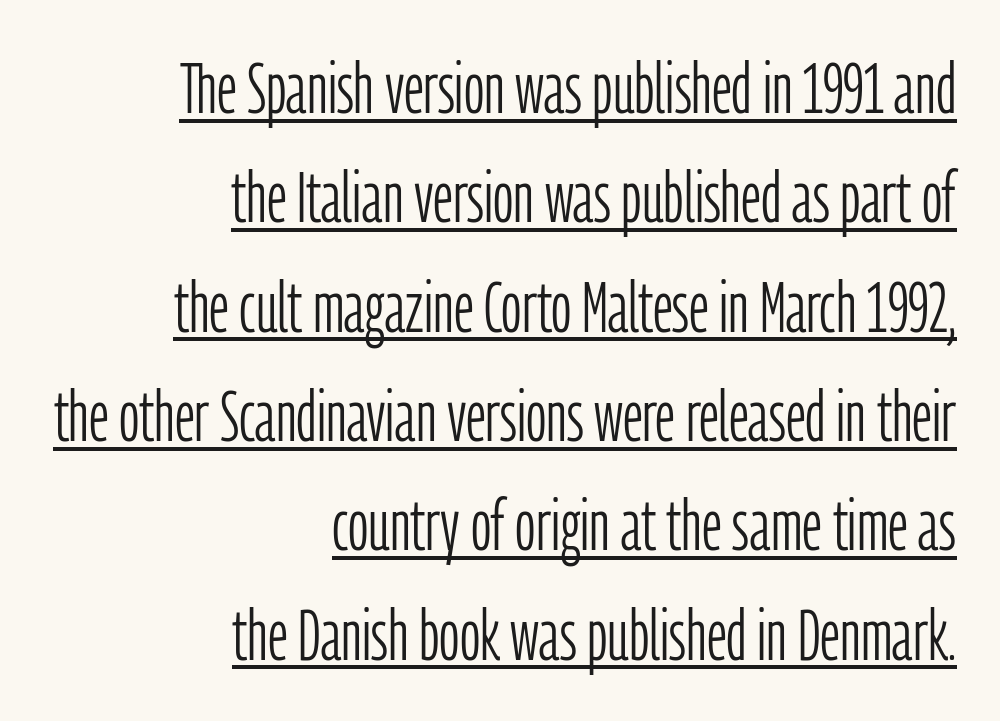
Q: Is the text bold? A: No.
Q: Is the text italic (slanted)? A: No, it is upright.
Q: Is the typeface a serif or a sans-serif typeface? A: Sans-serif.
Q: Is the text underlined? A: Yes.
Q: How is the paragraph aligned? A: Right-aligned.
Q: Is the spacing between letters normal or unusually wide? A: Normal.
Q: Is the spacing between lines tight, normal or loose? A: Normal.
Q: Width (condensed, normal, or wide)? A: Condensed.
Q: Stroke contrast? A: Low.
Q: x-height? A: Medium.
Q: Monospaced? A: No.
